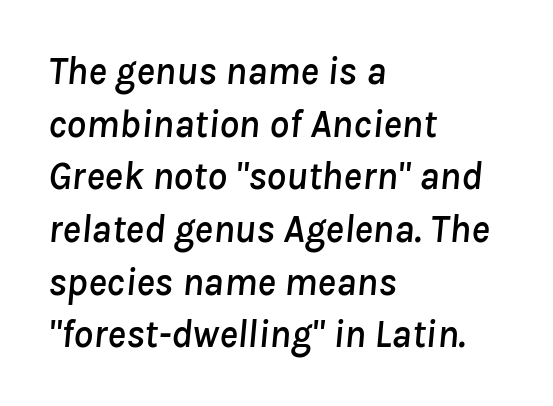
{"italic": "yes", "lean": "right", "slant_degrees": 8, "width": "normal", "stroke_contrast": "low", "x_height": "medium", "monospaced": "no", "underline": "no", "align": "left", "line_spacing": "normal", "line_spacing_ratio": 1.35, "letter_spacing": "normal", "letter_spacing_em": 0.0, "glyph_px": 39}
